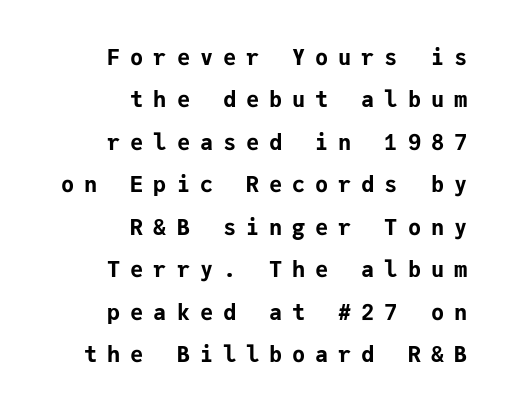
Q: Is the text bold? A: Yes.
Q: Is the text italic (slanted)? A: No, it is upright.
Q: Is the text underlined? A: No.
Q: How is the paragraph aligned? A: Right-aligned.
Q: Is the spacing between letters normal or unusually wide? A: Unusually wide.
Q: Is the spacing between lines tight, normal or loose? A: Loose.
